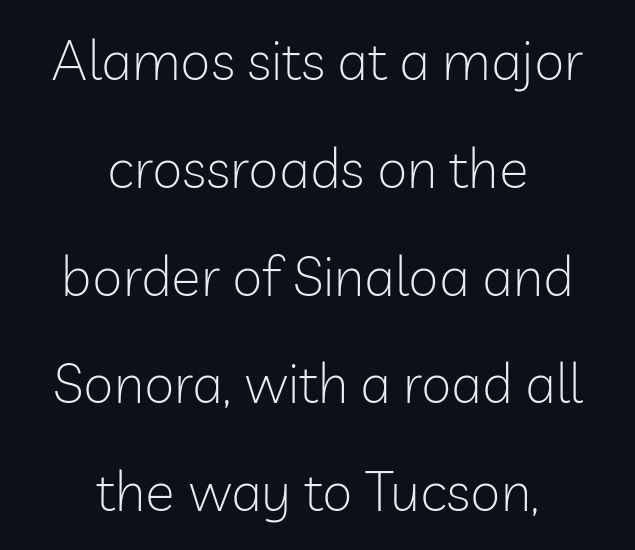
The image shows 55 px light sans-serif type, upright; set centered, loose line spacing (1.96x), normal letter spacing, not underlined; low stroke contrast and a medium x-height.
